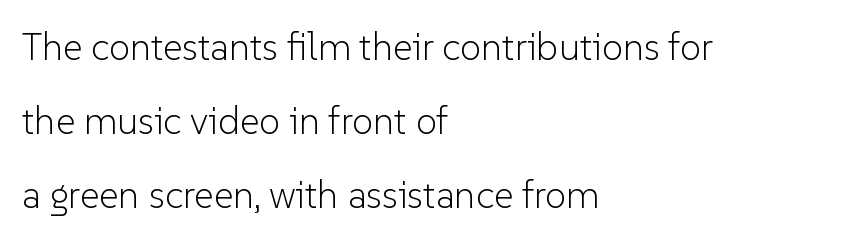
The block of text is sparse from top to bottom, with ample space between rows. Leftover space on each line is placed entirely after the last word. The letterforms sit at book weight or below. Clear beneath every line of the passage. The characters display no serif detailing; their extremities are plain. The face used here is proportionally spaced, like ordinary book or web type.
